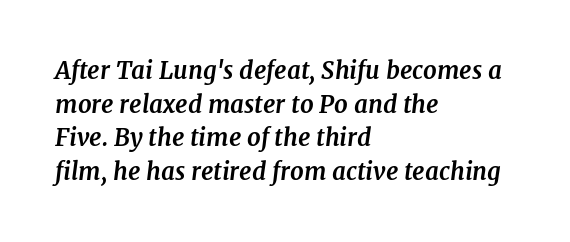
Horizontal bands of white between lines are of average thickness. Tracking here is standard; glyphs follow each other at the usual distance. If you drew a ruler down the left edge, every line would touch it. Compared with ordinary roman type, these characters are visibly tilted.
